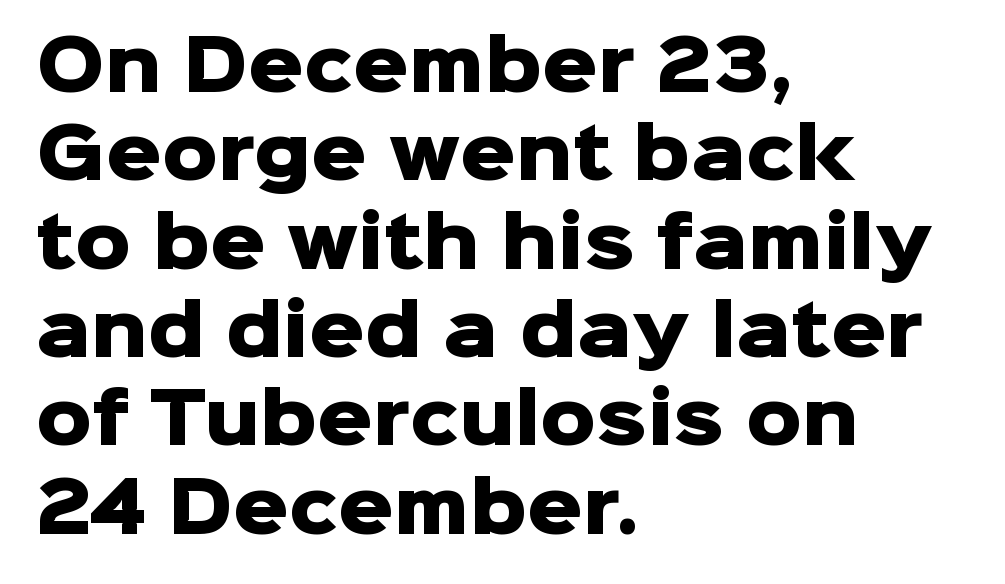
{"serif": "no", "italic": "no", "bold": "yes", "weight": "heavy", "width": "normal", "stroke_contrast": "low", "x_height": "medium", "monospaced": "no", "underline": "no", "align": "left", "line_spacing": "normal", "line_spacing_ratio": 1.28, "letter_spacing": "normal", "letter_spacing_em": 0.0, "glyph_px": 69}
